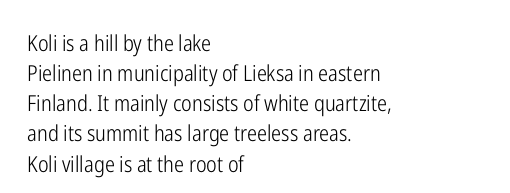
The letterforms sit shoulder to shoulder at normal distance. The space directly below the letters is spotless. Counters stay open thanks to moderate or lighter strokes. The vertical gap from one line to the next is medium. Ascenders rise straight up at ninety degrees. The ragged edge is on the right, which tells us the setting is flush left.
